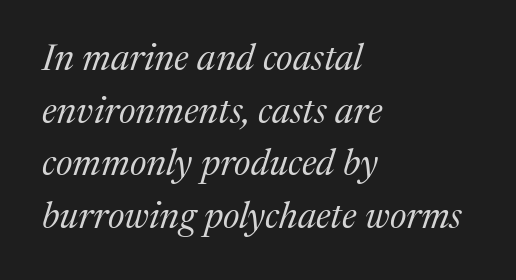
Type without underlining. The space between consecutive lines is moderate. The letterforms sit shoulder to shoulder at normal distance. Spacing verdict: proportional, widths tailored to each character. The axis of the letterforms is tilted away from vertical. Weight: in the light-to-regular range.
